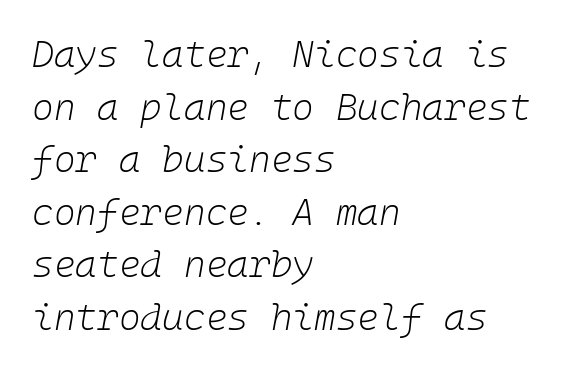
{"italic": "yes", "lean": "right", "slant_degrees": 10, "bold": "no", "weight": "light", "width": "normal", "stroke_contrast": "low", "x_height": "medium", "underline": "no", "align": "left", "line_spacing": "normal", "line_spacing_ratio": 1.42, "letter_spacing": "normal", "letter_spacing_em": 0.0, "glyph_px": 37}
